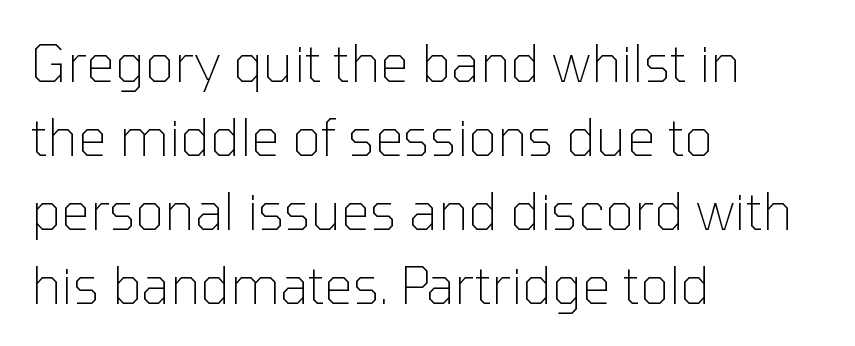
The image shows 51 px thin sans-serif type, upright; set left-aligned, normal line spacing (1.45x), normal letter spacing, not underlined; low stroke contrast and a medium x-height.
